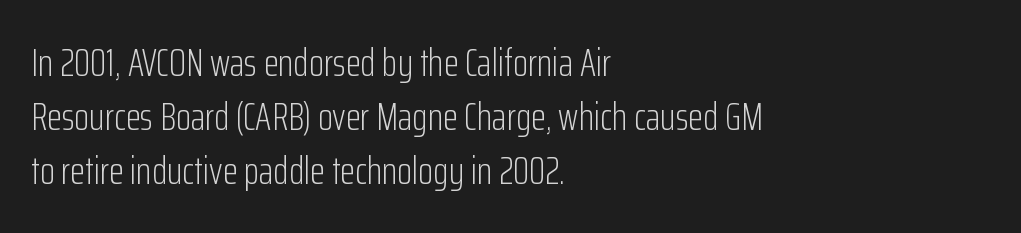
The typography opts for an upright posture over an oblique one. The text block is weighted toward the left margin, trailing off unevenly rightward. The font sits on the lighter half of the weight spectrum, regular included. The designer left line spacing at the default. Unlike a traditional serif, this face leaves its strokes unadorned.
